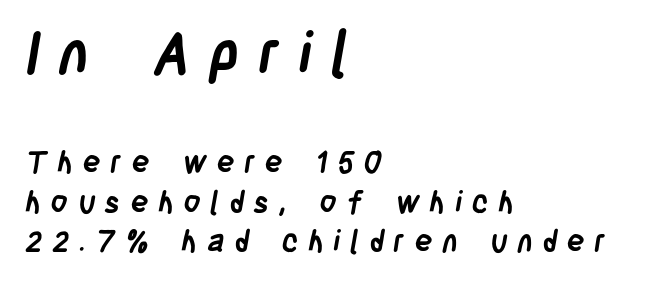
Q: Is the text bold? A: Yes.
Q: Is the typeface a serif or a sans-serif typeface? A: Sans-serif.
Q: Is the text underlined? A: No.
Q: How is the paragraph aligned? A: Left-aligned.
Q: Is the spacing between letters normal or unusually wide? A: Unusually wide.
Q: Is the spacing between lines tight, normal or loose? A: Normal.
Q: Which block of text is set in a larger size, the first (top) or the second (bottom)? A: The first (top) one.
Q: Width (condensed, normal, or wide)? A: Condensed.
Q: Stroke contrast? A: Low.
Q: x-height? A: Large.
Q: Monospaced? A: No.
